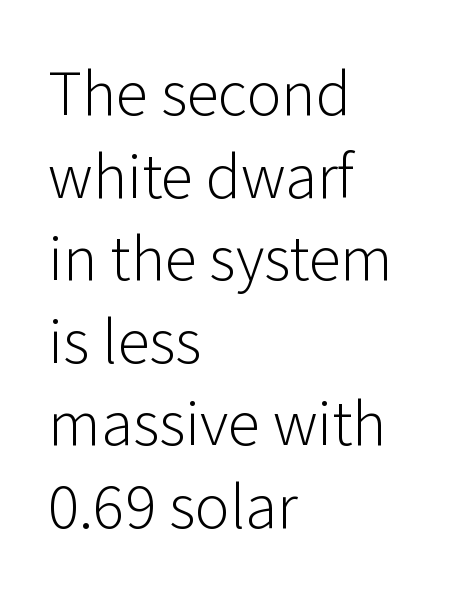
Q: Is the text bold? A: No.
Q: Is the text italic (slanted)? A: No, it is upright.
Q: Is the typeface a serif or a sans-serif typeface? A: Sans-serif.
Q: Is the text underlined? A: No.
Q: How is the paragraph aligned? A: Left-aligned.
Q: Is the spacing between letters normal or unusually wide? A: Normal.
Q: Is the spacing between lines tight, normal or loose? A: Normal.
Q: Width (condensed, normal, or wide)? A: Normal.
Q: Stroke contrast? A: Low.
Q: x-height? A: Medium.
Q: Monospaced? A: No.
